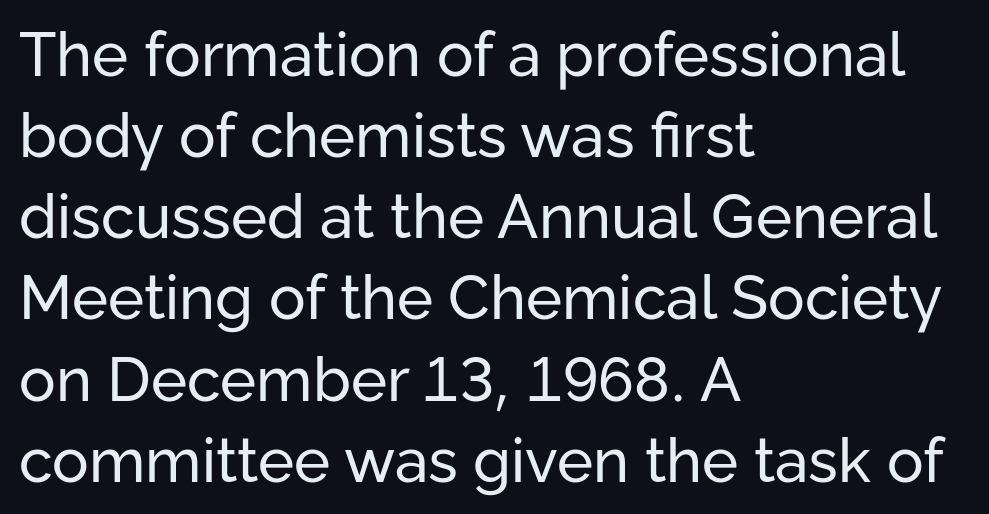
{"serif": "no", "italic": "no", "bold": "no", "weight": "regular", "width": "normal", "stroke_contrast": "low", "x_height": "medium", "monospaced": "no", "underline": "no", "align": "left", "line_spacing": "normal", "line_spacing_ratio": 1.33, "letter_spacing": "normal", "letter_spacing_em": 0.0, "glyph_px": 61}
